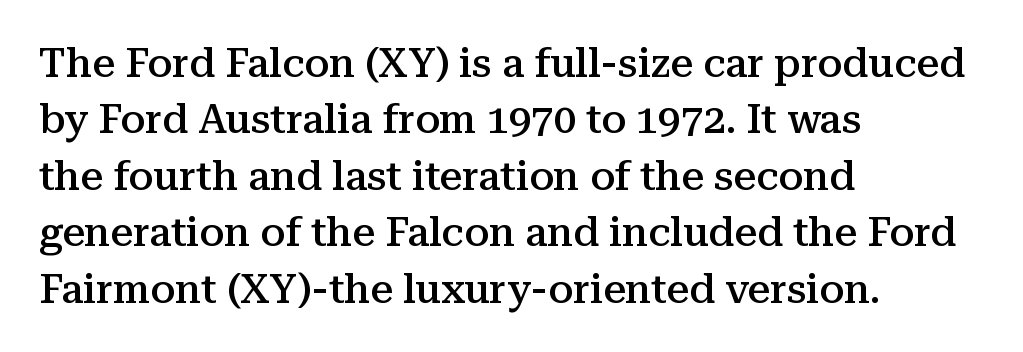
The type family on display is of the serif kind. Tracking here is standard; glyphs follow each other at the usual distance. Think of a printed novel: that variable character pitch is what you see here. Glance below the letters and you will spot only blank space. Weight: semibold (demi). Do the letters lean? They stand straight.
